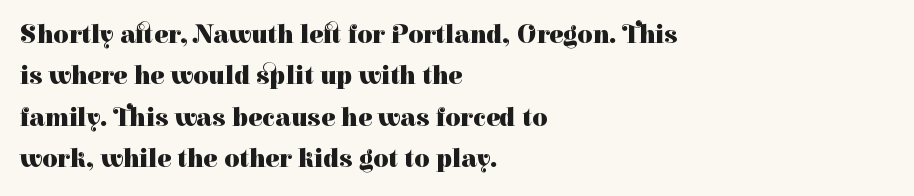
{"italic": "no", "bold": "yes", "underline": "no", "align": "left", "line_spacing": "normal", "line_spacing_ratio": 1.59, "letter_spacing": "normal", "letter_spacing_em": 0.0, "glyph_px": 26}
